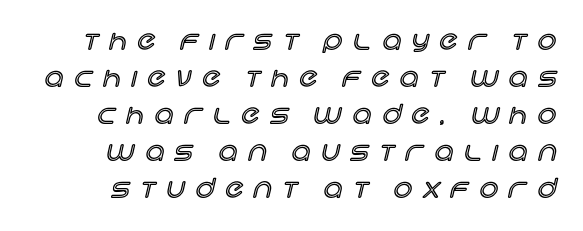
Q: Is the text italic (slanted)? A: Yes.
Q: Is the text underlined? A: No.
Q: Is the spacing between letters normal or unusually wide? A: Unusually wide.
Q: Is the spacing between lines tight, normal or loose? A: Normal.
